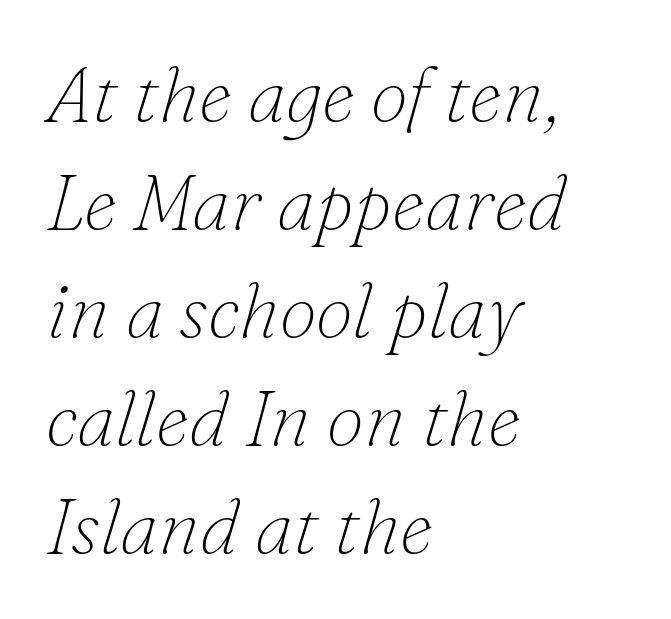
Q: Is the text bold? A: No.
Q: Is the text italic (slanted)? A: Yes, it leans right by about 16 degrees.
Q: Is the typeface a serif or a sans-serif typeface? A: Serif.
Q: Is the text underlined? A: No.
Q: How is the paragraph aligned? A: Left-aligned.
Q: Is the spacing between letters normal or unusually wide? A: Normal.
Q: Is the spacing between lines tight, normal or loose? A: Normal.
Q: Width (condensed, normal, or wide)? A: Normal.
Q: Stroke contrast? A: Low.
Q: x-height? A: Small.
Q: Monospaced? A: No.
